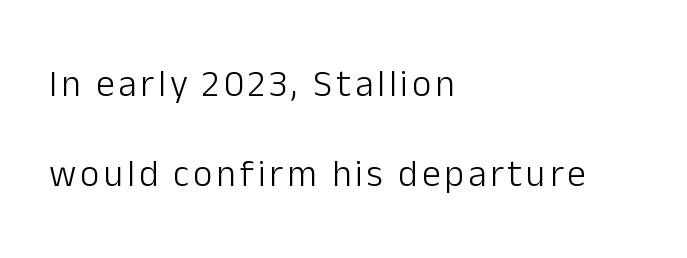
Q: Is the text bold? A: No.
Q: Is the text italic (slanted)? A: No, it is upright.
Q: Is the typeface a serif or a sans-serif typeface? A: Sans-serif.
Q: Is the text underlined? A: No.
Q: How is the paragraph aligned? A: Left-aligned.
Q: Is the spacing between lines tight, normal or loose? A: Loose.
Q: Width (condensed, normal, or wide)? A: Normal.
Q: Stroke contrast? A: Low.
Q: x-height? A: Medium.
Q: Monospaced? A: No.
